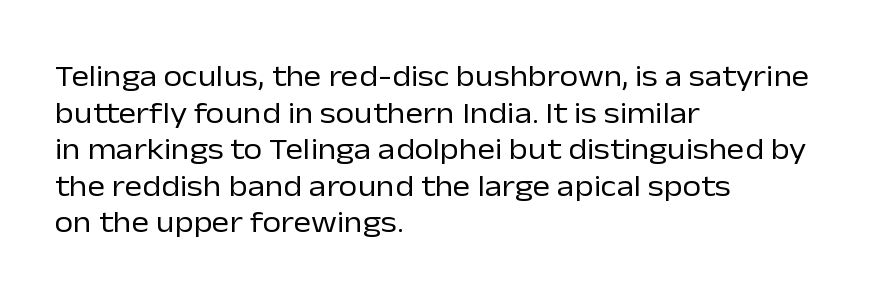
Q: Is the text bold? A: No.
Q: Is the text italic (slanted)? A: No, it is upright.
Q: Is the typeface a serif or a sans-serif typeface? A: Sans-serif.
Q: Is the text underlined? A: No.
Q: How is the paragraph aligned? A: Left-aligned.
Q: Is the spacing between letters normal or unusually wide? A: Normal.
Q: Width (condensed, normal, or wide)? A: Normal.
Q: Stroke contrast? A: Low.
Q: x-height? A: Medium.
Q: Monospaced? A: No.
